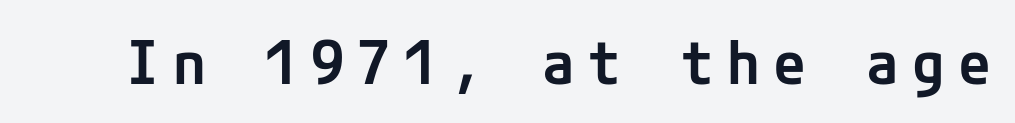
The text was rendered using a sans face with plain stroke endings. Does the lettering tilt? It doesn't — this is upright. The rendering uses a semibold face; strokes are thickened but not to full bold. Only glyphs here, with clear space below each row. Students, note that the glyphs here are deliberately spaced far apart.
